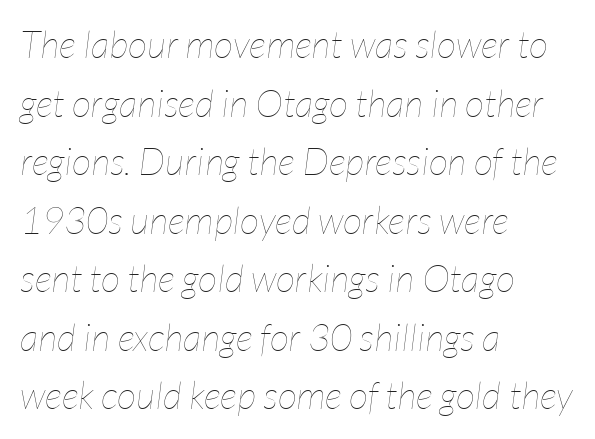
{"italic": "yes", "lean": "right", "slant_degrees": 7, "bold": "no", "weight": "thin", "width": "condensed", "stroke_contrast": "low", "x_height": "medium", "monospaced": "no", "underline": "no", "align": "left", "line_spacing": "normal", "line_spacing_ratio": 1.54, "letter_spacing": "normal", "letter_spacing_em": 0.0, "glyph_px": 38}
